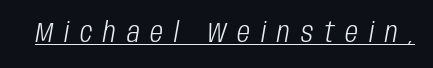
You can tell it's italic because the verticals aren't actually vertical. Stems here are at most as thick as an everyday book face. These characters rest on top of a visible drawn line. Each letter keeps its own natural width here, so spacing adapts to shape. Tracking here is generous; glyphs stand well apart from one another.
